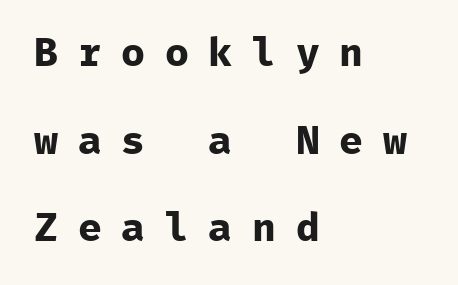
{"serif": "no", "italic": "no", "bold": "yes", "weight": "bold", "width": "normal", "stroke_contrast": "low", "x_height": "medium", "monospaced": "yes", "underline": "no", "align": "left", "line_spacing": "loose", "line_spacing_ratio": 2.19, "letter_spacing": "wide", "letter_spacing_em": 0.49, "glyph_px": 40}
